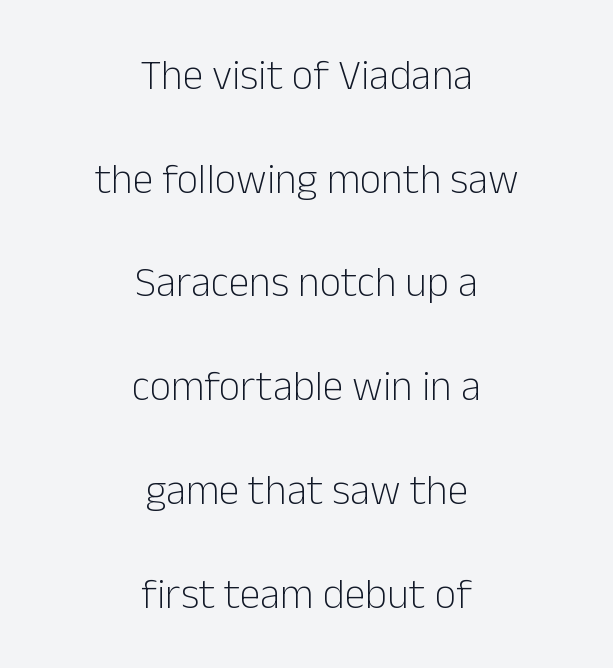
Q: Is the text bold? A: No.
Q: Is the text italic (slanted)? A: No, it is upright.
Q: Is the typeface a serif or a sans-serif typeface? A: Sans-serif.
Q: Is the text underlined? A: No.
Q: How is the paragraph aligned? A: Centered.
Q: Is the spacing between letters normal or unusually wide? A: Normal.
Q: Is the spacing between lines tight, normal or loose? A: Loose.
Q: Width (condensed, normal, or wide)? A: Normal.
Q: Stroke contrast? A: Low.
Q: x-height? A: Medium.
Q: Monospaced? A: No.
